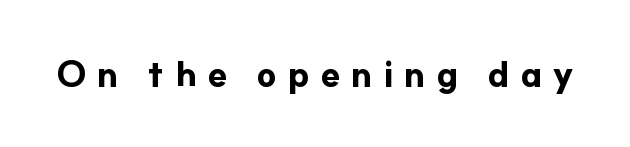
Observe the wide spacing: letters keep a clear distance from each other. The type sits square on the baseline with zero lean. Beneath every word, the page is bare. The face used here is proportionally spaced, like ordinary book or web type.
